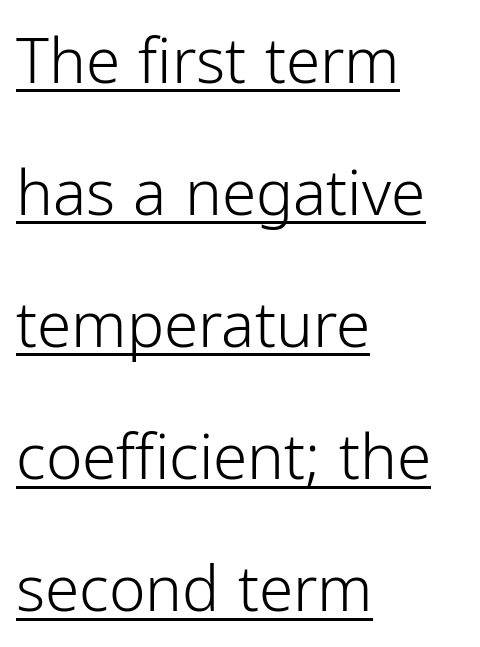
The image shows 62 px light sans-serif type, upright; set left-aligned, loose line spacing (2.13x), normal letter spacing, underlined; low stroke contrast and a medium x-height.
